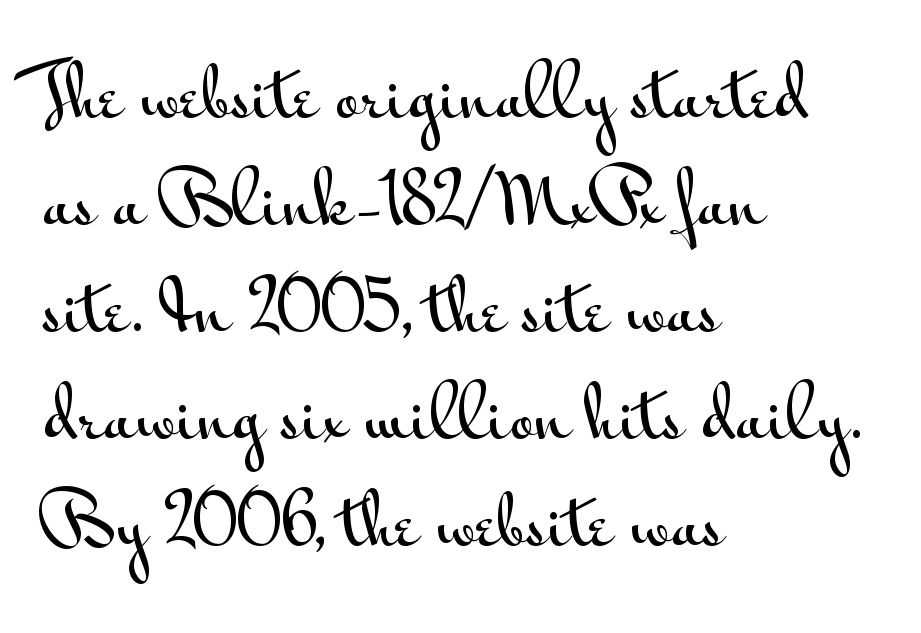
The type family on display is of the sans-serif kind. You could call the tracking neutral — neither tight nor loose. The designer left line spacing at the default. The specimen omits any rule beneath the text block's lines.
